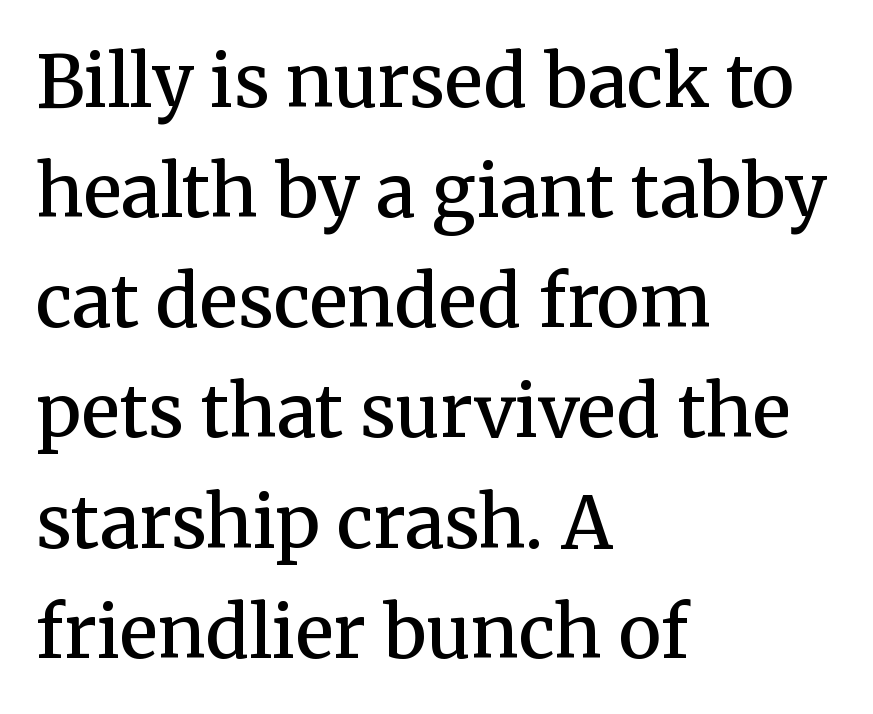
{"serif": "yes", "italic": "no", "bold": "semi", "weight": "semibold", "width": "normal", "stroke_contrast": "medium", "x_height": "medium", "monospaced": "no", "underline": "no", "align": "left", "line_spacing": "normal", "line_spacing_ratio": 1.53, "letter_spacing": "normal", "letter_spacing_em": 0.0, "glyph_px": 72}
